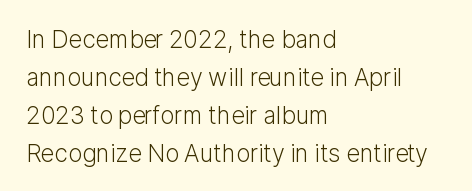
The image shows 24 px text type, upright; set left-aligned, normal line spacing (1.58x), normal letter spacing, not underlined.
